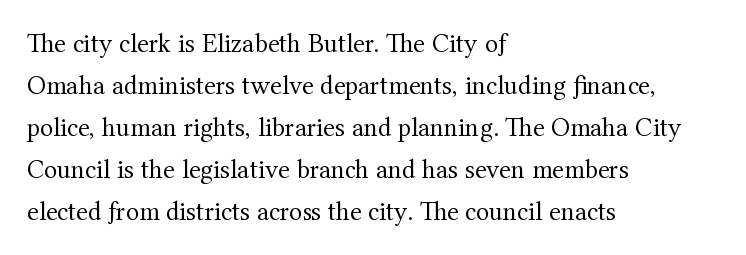
The image shows 27 px text type, upright; set left-aligned, normal line spacing (1.56x), normal letter spacing, not underlined.
